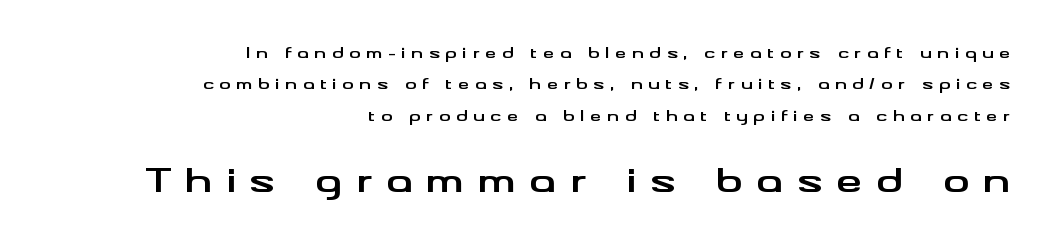
{"serif": "no", "italic": "no", "bold": "yes", "weight": "bold", "width": "wide", "stroke_contrast": "medium", "x_height": "small", "monospaced": "no", "underline": "no", "align": "right", "line_spacing": "loose", "line_spacing_ratio": 2.24, "letter_spacing": "wide", "letter_spacing_em": 0.41, "larger_block": "second", "size_ratio": 2.36, "glyph_px": 33}
